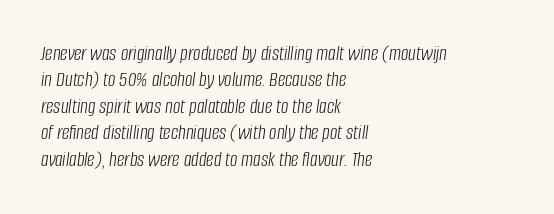
Counters stay open thanks to moderate or lighter strokes. The tracking reads as untouched default to a designer's eye. Bare-footed words on every line. What's the leading like? Ordinary, nothing unusual. If you drew a ruler down the left edge, every line would touch it. In terms of posture, this sample is oblique.
